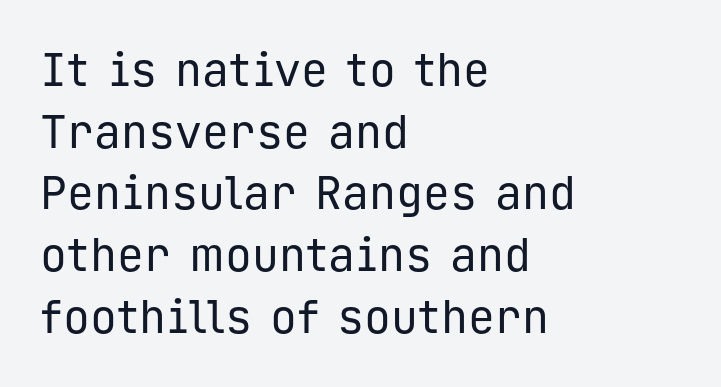
{"serif": "no", "italic": "no", "bold": "no", "weight": "regular", "width": "normal", "stroke_contrast": "low", "x_height": "medium", "monospaced": "yes", "underline": "no", "align": "left", "line_spacing": "normal", "line_spacing_ratio": 1.37, "letter_spacing": "normal", "letter_spacing_em": 0.0, "glyph_px": 45}
